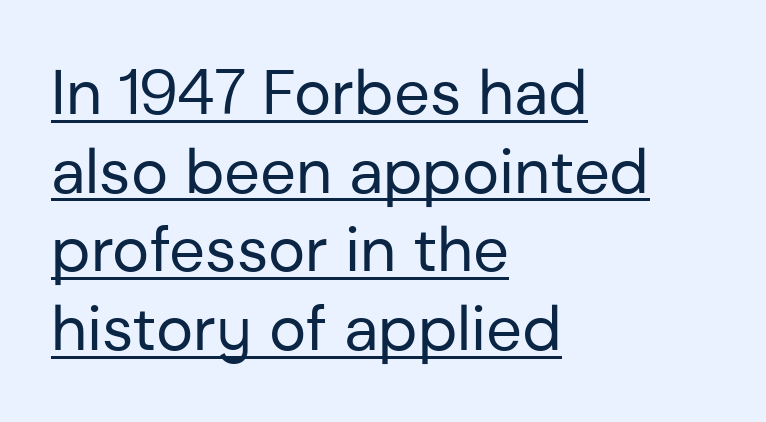
Q: Is the text bold? A: No.
Q: Is the text italic (slanted)? A: No, it is upright.
Q: Is the typeface a serif or a sans-serif typeface? A: Sans-serif.
Q: Is the text underlined? A: Yes.
Q: How is the paragraph aligned? A: Left-aligned.
Q: Is the spacing between letters normal or unusually wide? A: Normal.
Q: Is the spacing between lines tight, normal or loose? A: Normal.
Q: Width (condensed, normal, or wide)? A: Normal.
Q: Stroke contrast? A: Low.
Q: x-height? A: Medium.
Q: Monospaced? A: No.
